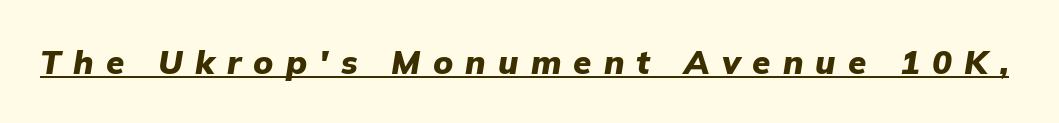
Q: Is the text bold? A: Yes.
Q: Is the text italic (slanted)? A: Yes, it leans right by about 9 degrees.
Q: Is the text underlined? A: Yes.
Q: Is the spacing between letters normal or unusually wide? A: Unusually wide.
Q: Width (condensed, normal, or wide)? A: Normal.
Q: Stroke contrast? A: Low.
Q: x-height? A: Medium.
Q: Monospaced? A: No.
